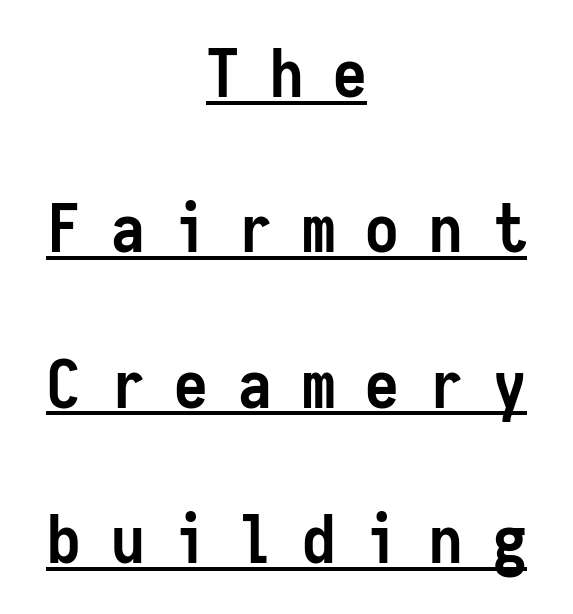
Q: Is the text bold? A: Yes.
Q: Is the text italic (slanted)? A: No, it is upright.
Q: Is the typeface a serif or a sans-serif typeface? A: Sans-serif.
Q: Is the text underlined? A: Yes.
Q: How is the paragraph aligned? A: Centered.
Q: Is the spacing between letters normal or unusually wide? A: Unusually wide.
Q: Is the spacing between lines tight, normal or loose? A: Loose.
Q: Width (condensed, normal, or wide)? A: Condensed.
Q: Stroke contrast? A: Low.
Q: x-height? A: Medium.
Q: Monospaced? A: Yes.
